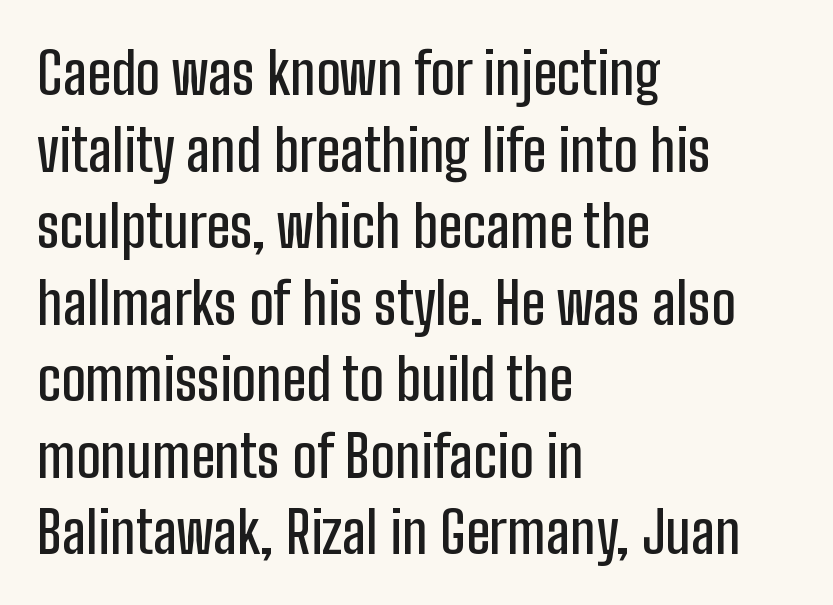
Is this a fixed-width face? No — the glyphs have proportional, varying widths. The designer went with a sans here, leaving each stem footless. The setting favours the left margin, as ordinary paragraphs usually do. Underlining? Definitely not there.
